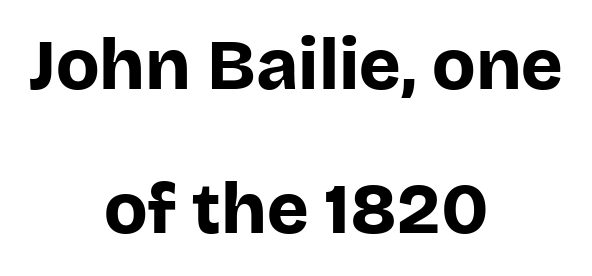
Q: Is the text bold? A: Yes.
Q: Is the text italic (slanted)? A: No, it is upright.
Q: Is the typeface a serif or a sans-serif typeface? A: Sans-serif.
Q: Is the text underlined? A: No.
Q: How is the paragraph aligned? A: Centered.
Q: Is the spacing between letters normal or unusually wide? A: Normal.
Q: Is the spacing between lines tight, normal or loose? A: Loose.
Q: Width (condensed, normal, or wide)? A: Normal.
Q: Stroke contrast? A: Low.
Q: x-height? A: Large.
Q: Monospaced? A: No.
